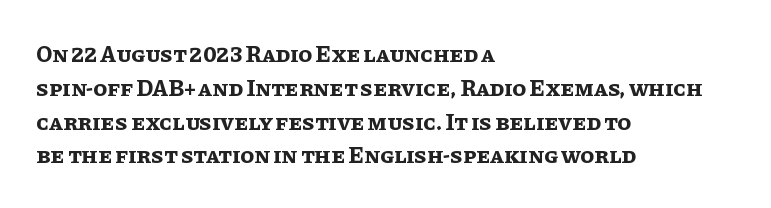
Q: Is the text bold? A: Yes.
Q: Is the text italic (slanted)? A: No, it is upright.
Q: Is the text underlined? A: No.
Q: How is the paragraph aligned? A: Left-aligned.
Q: Is the spacing between letters normal or unusually wide? A: Normal.
Q: Is the spacing between lines tight, normal or loose? A: Normal.
